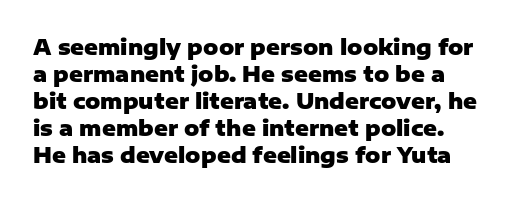
Default kerning and tracking; the words read as compact shapes. The letters stand straight up with perfectly vertical stems. Check under the words: just untouched page. You'd pick this weight for a headline — it's a proper bold. Whoever set this chose a conventional vertical rhythm.
